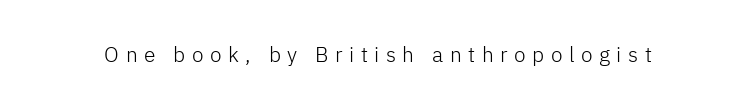
{"italic": "no", "bold": "no", "underline": "no", "letter_spacing": "wide", "letter_spacing_em": 0.31, "glyph_px": 21}
